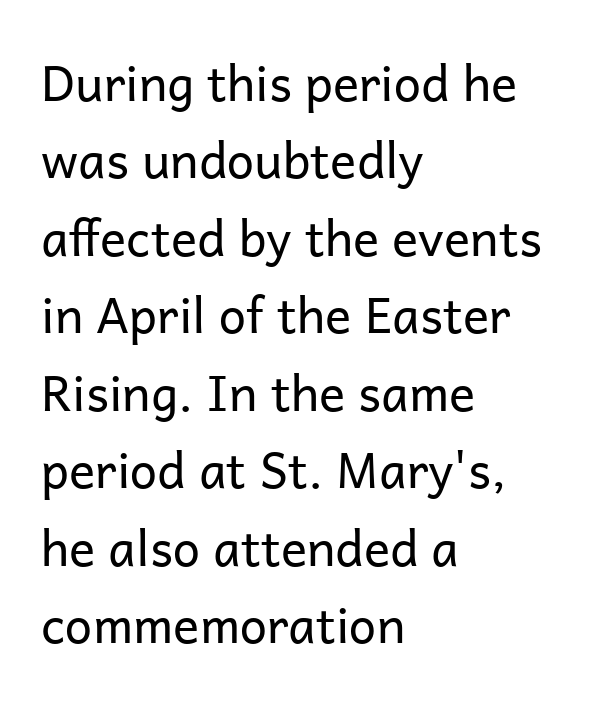
Q: Is the text bold? A: No.
Q: Is the text italic (slanted)? A: No, it is upright.
Q: Is the typeface a serif or a sans-serif typeface? A: Sans-serif.
Q: Is the text underlined? A: No.
Q: How is the paragraph aligned? A: Left-aligned.
Q: Is the spacing between letters normal or unusually wide? A: Normal.
Q: Is the spacing between lines tight, normal or loose? A: Normal.
Q: Width (condensed, normal, or wide)? A: Normal.
Q: Stroke contrast? A: Low.
Q: x-height? A: Medium.
Q: Monospaced? A: No.
